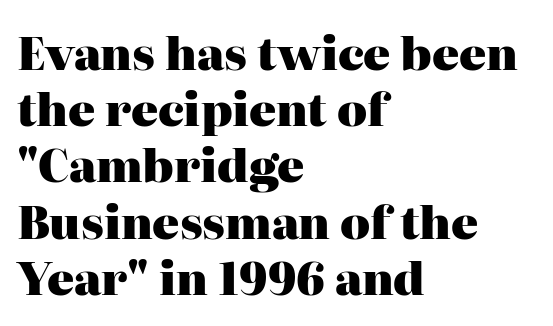
{"serif": "yes", "italic": "no", "bold": "yes", "weight": "heavy", "width": "normal", "stroke_contrast": "high", "x_height": "medium", "monospaced": "no", "underline": "no", "align": "left", "line_spacing": "normal", "line_spacing_ratio": 1.25, "letter_spacing": "normal", "letter_spacing_em": 0.0, "glyph_px": 45}
